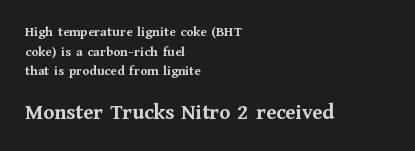
The image shows 22 px bold type, upright; set left-aligned, normal line spacing (1.4x), normal letter spacing, not underlined; the second (bottom) block is 1.57x larger.
